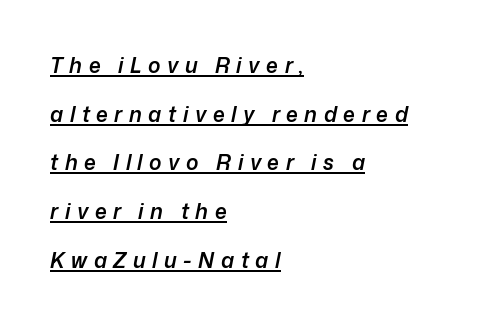
{"italic": "yes", "lean": "right", "slant_degrees": 12, "bold": "semi", "underline": "yes", "align": "left", "line_spacing": "loose", "line_spacing_ratio": 2.32, "letter_spacing": "wide", "letter_spacing_em": 0.31, "glyph_px": 21}
